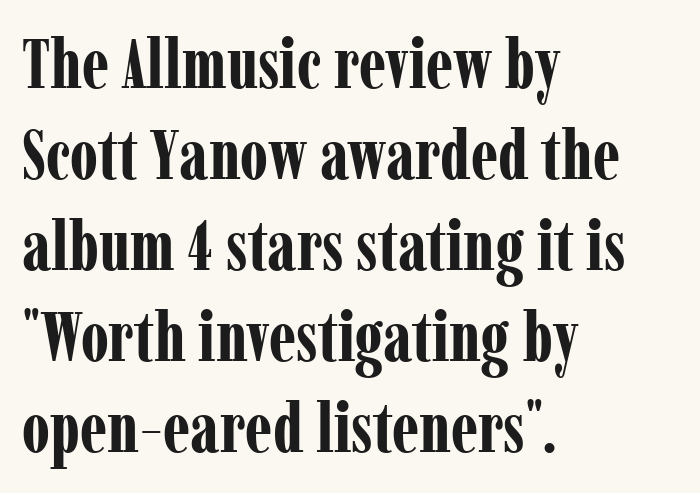
{"serif": "yes", "italic": "no", "bold": "yes", "weight": "bold", "width": "condensed", "stroke_contrast": "low", "x_height": "medium", "monospaced": "no", "underline": "no", "align": "left", "line_spacing": "normal", "line_spacing_ratio": 1.32, "letter_spacing": "normal", "letter_spacing_em": 0.0, "glyph_px": 69}
